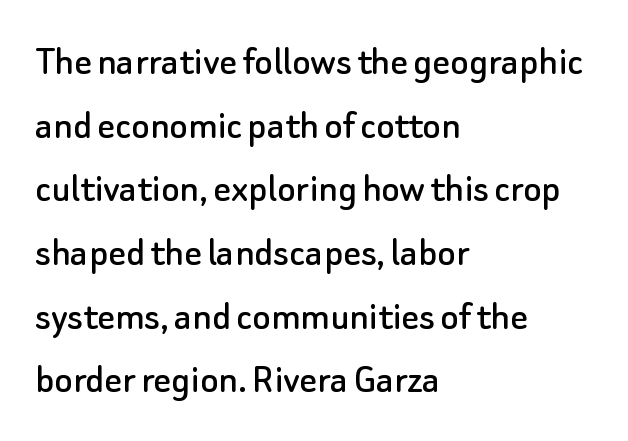
Q: Is the text italic (slanted)? A: No, it is upright.
Q: Is the typeface a serif or a sans-serif typeface? A: Sans-serif.
Q: Is the text underlined? A: No.
Q: How is the paragraph aligned? A: Left-aligned.
Q: Is the spacing between letters normal or unusually wide? A: Normal.
Q: Is the spacing between lines tight, normal or loose? A: Normal.
Q: Width (condensed, normal, or wide)? A: Normal.
Q: Stroke contrast? A: Low.
Q: x-height? A: Small.
Q: Monospaced? A: No.
